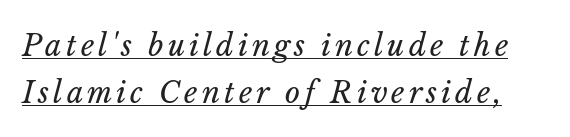
The passage shown is typed in a proportional face where columns would drift. Quick note: underline on. If you measured baseline to baseline, you'd find a middling distance. The typography opts for an oblique posture over an upright one. Weight: in the light-to-regular range.
